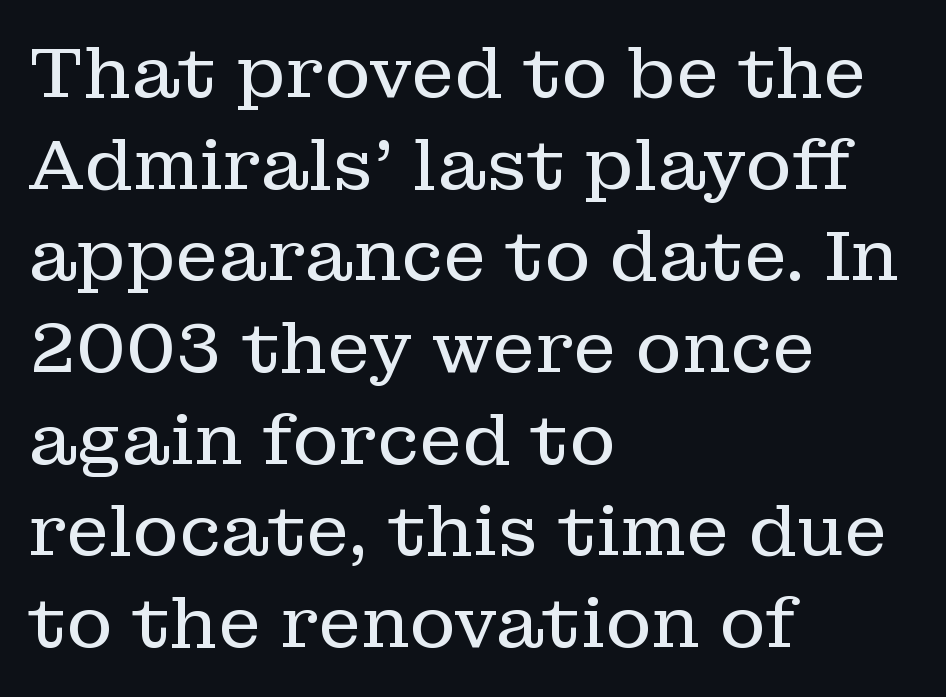
The image shows 70 px regular-weight serif type, upright; set left-aligned, normal line spacing (1.31x), normal letter spacing, not underlined; low stroke contrast and a medium x-height.
